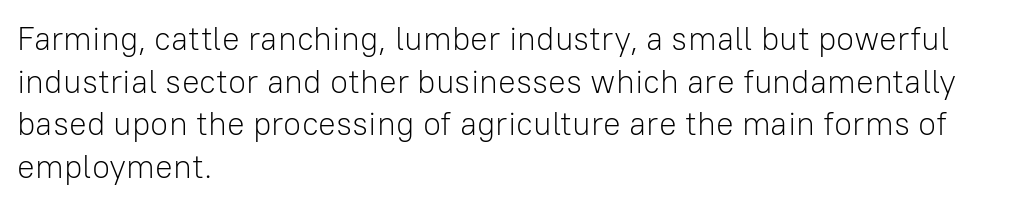
Q: Is the text bold? A: No.
Q: Is the text italic (slanted)? A: No, it is upright.
Q: Is the typeface a serif or a sans-serif typeface? A: Sans-serif.
Q: Is the text underlined? A: No.
Q: How is the paragraph aligned? A: Left-aligned.
Q: Is the spacing between letters normal or unusually wide? A: Normal.
Q: Is the spacing between lines tight, normal or loose? A: Normal.
Q: Width (condensed, normal, or wide)? A: Normal.
Q: Stroke contrast? A: Low.
Q: x-height? A: Medium.
Q: Monospaced? A: No.
